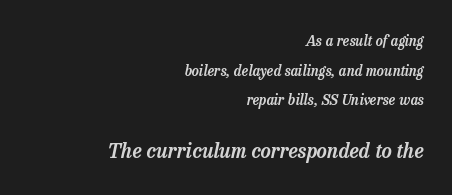
{"italic": "yes", "lean": "right", "slant_degrees": 13, "underline": "no", "align": "right", "line_spacing": "loose", "line_spacing_ratio": 2.11, "letter_spacing": "normal", "letter_spacing_em": 0.0, "larger_block": "second", "size_ratio": 1.43, "glyph_px": 20}
